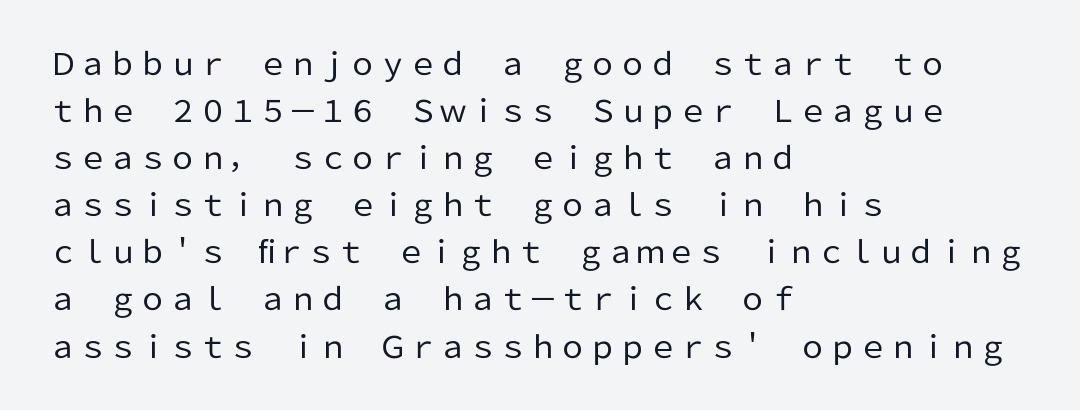
{"serif": "no", "italic": "no", "bold": "no", "weight": "regular", "width": "normal", "stroke_contrast": "low", "x_height": "medium", "monospaced": "no", "underline": "no", "align": "left", "line_spacing": "normal", "line_spacing_ratio": 1.57, "letter_spacing": "normal", "letter_spacing_em": 0.0, "glyph_px": 30}
